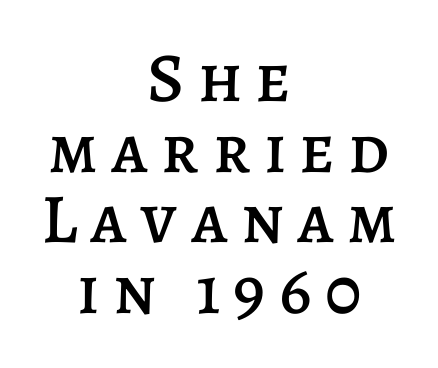
The image shows 70 px text type, upright; set centered, tight line spacing (1.01x), not underlined; low stroke contrast and a large x-height.
